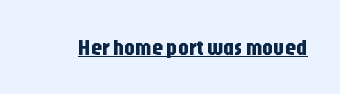
Q: Is the text italic (slanted)? A: No, it is upright.
Q: Is the text underlined? A: Yes.
Q: Is the spacing between letters normal or unusually wide? A: Normal.
